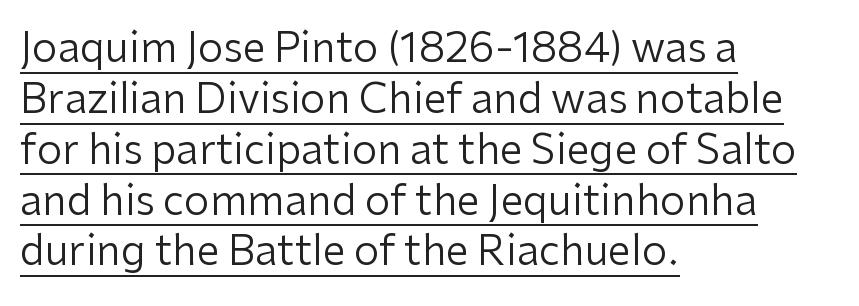
Q: Is the text bold? A: No.
Q: Is the text italic (slanted)? A: No, it is upright.
Q: Is the typeface a serif or a sans-serif typeface? A: Sans-serif.
Q: Is the text underlined? A: Yes.
Q: How is the paragraph aligned? A: Left-aligned.
Q: Is the spacing between letters normal or unusually wide? A: Normal.
Q: Width (condensed, normal, or wide)? A: Normal.
Q: Stroke contrast? A: Low.
Q: x-height? A: Medium.
Q: Monospaced? A: No.
